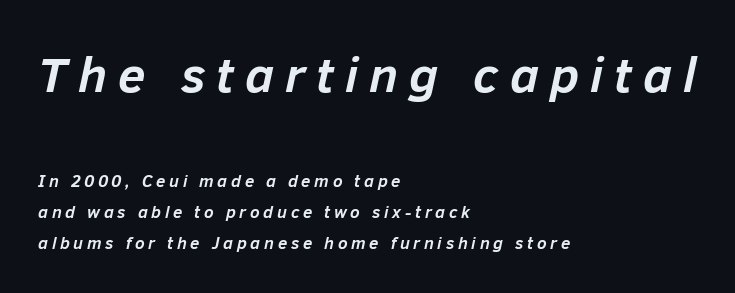
{"italic": "yes", "lean": "right", "slant_degrees": 12, "bold": "yes", "weight": "semibold", "width": "normal", "stroke_contrast": "low", "x_height": "medium", "monospaced": "no", "underline": "no", "align": "left", "line_spacing_ratio": 1.81, "letter_spacing": "wide", "letter_spacing_em": 0.22, "larger_block": "first", "size_ratio": 2.94, "glyph_px": 50}
